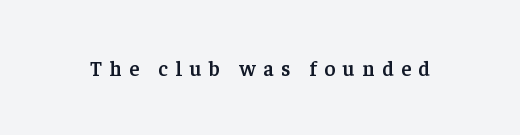
Q: Is the text bold? A: Semi-bold.
Q: Is the text italic (slanted)? A: No, it is upright.
Q: Is the text underlined? A: No.
Q: Is the spacing between letters normal or unusually wide? A: Unusually wide.
